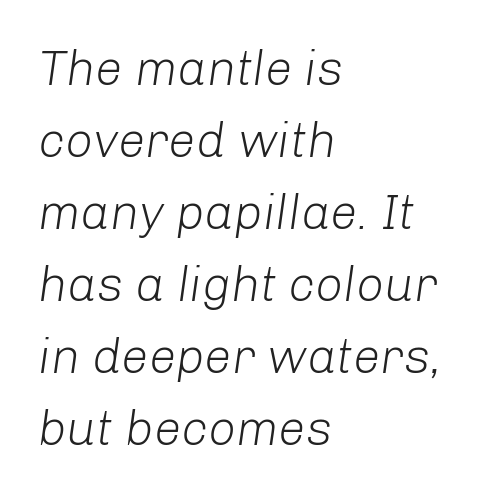
{"italic": "yes", "lean": "right", "slant_degrees": 8, "bold": "no", "weight": "light", "width": "normal", "stroke_contrast": "low", "x_height": "medium", "monospaced": "no", "underline": "no", "align": "left", "line_spacing": "normal", "line_spacing_ratio": 1.47, "letter_spacing": "normal", "letter_spacing_em": 0.0, "glyph_px": 49}
